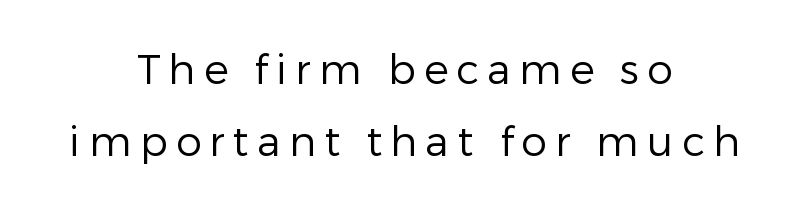
The image shows 41 px regular-weight sans-serif type, upright; set centered, line spacing 1.76x, unusually wide letter spacing (+0.2 em), not underlined; low stroke contrast and a medium x-height.
